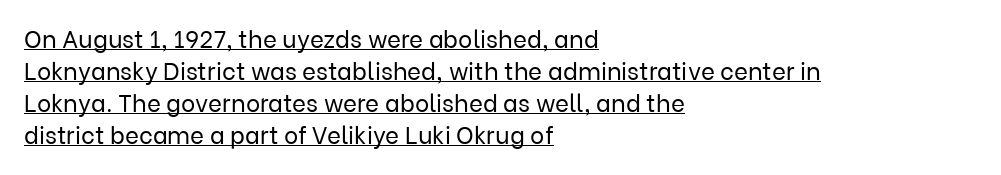
Q: Is the text bold? A: No.
Q: Is the text italic (slanted)? A: No, it is upright.
Q: Is the text underlined? A: Yes.
Q: How is the paragraph aligned? A: Left-aligned.
Q: Is the spacing between letters normal or unusually wide? A: Normal.
Q: Is the spacing between lines tight, normal or loose? A: Normal.
